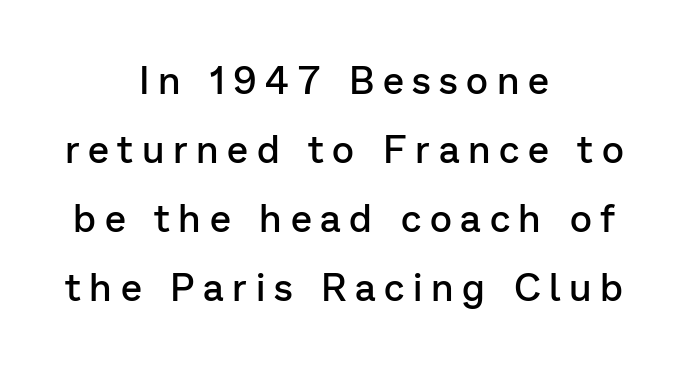
The image shows 38 px semibold sans-serif type, upright; set centered, line spacing 1.82x, unusually wide letter spacing (+0.23 em), not underlined; low stroke contrast and a medium x-height.
